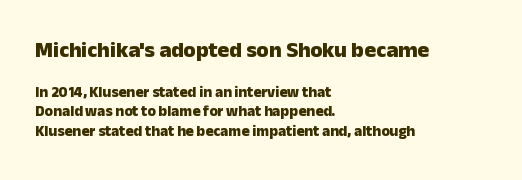
Quick note: not italic, upright. Reading down the column, the eye jumps a familiar distance to each next line. Nothing unusual about the tracking: characters are spaced as the font intends. The letters in the upper block stand taller than those in the block below.
